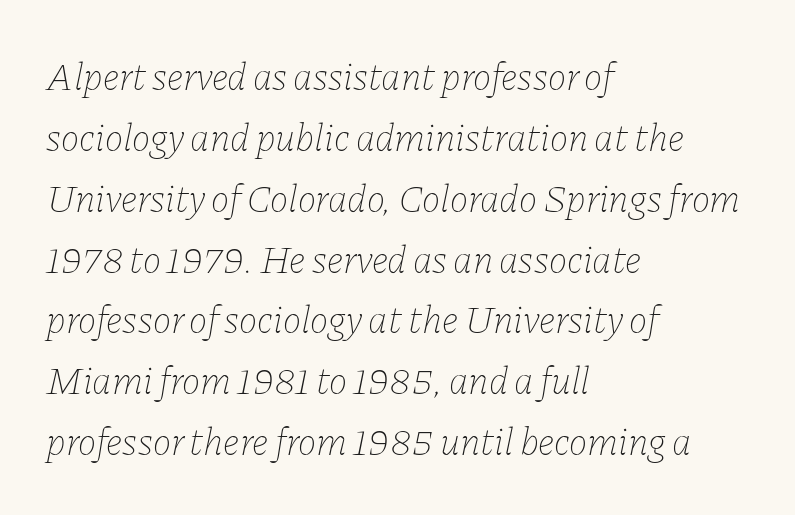
The image shows 39 px thin type, italic (leaning right); set left-aligned, normal line spacing (1.56x), normal letter spacing, not underlined; low stroke contrast and a medium x-height.
